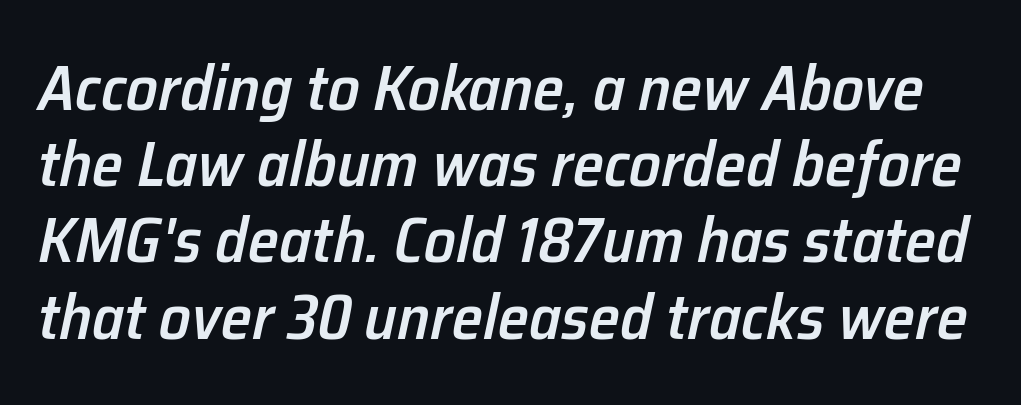
{"italic": "yes", "lean": "right", "slant_degrees": 12, "bold": "semi", "weight": "semibold", "width": "normal", "stroke_contrast": "low", "x_height": "medium", "monospaced": "no", "underline": "no", "line_spacing_ratio": 1.21, "letter_spacing": "normal", "letter_spacing_em": 0.0, "glyph_px": 63}
